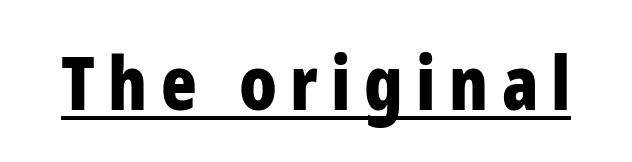
Q: Is the text bold? A: Yes.
Q: Is the text italic (slanted)? A: No, it is upright.
Q: Is the typeface a serif or a sans-serif typeface? A: Sans-serif.
Q: Is the text underlined? A: Yes.
Q: Width (condensed, normal, or wide)? A: Condensed.
Q: Stroke contrast? A: Low.
Q: x-height? A: Medium.
Q: Monospaced? A: No.
